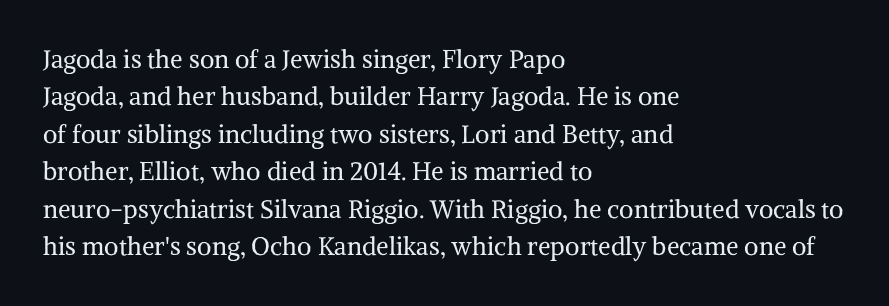
The image shows 25 px text type, upright; set left-aligned, normal line spacing (1.5x), normal letter spacing, not underlined.
